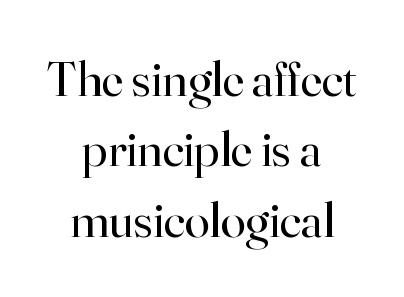
{"serif": "yes", "italic": "no", "bold": "no", "weight": "regular", "width": "normal", "stroke_contrast": "high", "x_height": "small", "monospaced": "no", "underline": "no", "align": "center", "line_spacing": "normal", "line_spacing_ratio": 1.41, "letter_spacing": "normal", "letter_spacing_em": 0.0, "glyph_px": 50}
